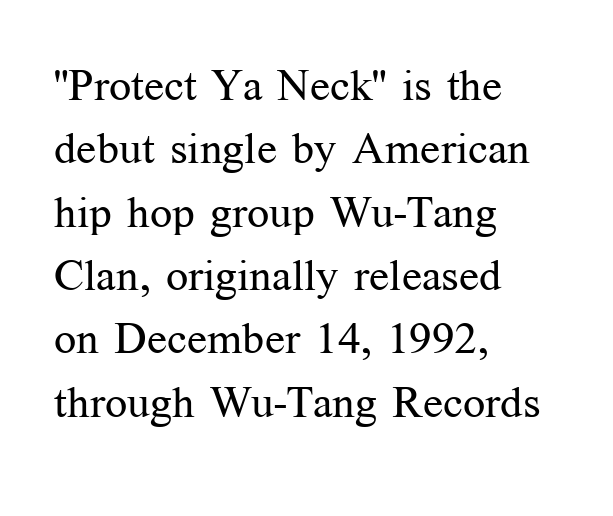
{"serif": "yes", "italic": "no", "bold": "no", "weight": "regular", "width": "normal", "stroke_contrast": "medium", "x_height": "medium", "monospaced": "no", "underline": "no", "align": "left", "line_spacing": "normal", "line_spacing_ratio": 1.44, "letter_spacing": "normal", "letter_spacing_em": 0.0, "glyph_px": 44}
